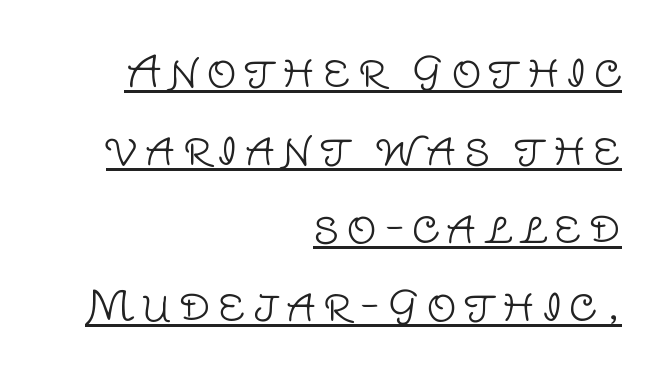
Q: Is the text bold? A: No.
Q: Is the text italic (slanted)? A: Yes.
Q: Is the typeface a serif or a sans-serif typeface? A: Sans-serif.
Q: Is the text underlined? A: Yes.
Q: How is the paragraph aligned? A: Right-aligned.
Q: Width (condensed, normal, or wide)? A: Normal.
Q: Stroke contrast? A: Low.
Q: x-height? A: Large.
Q: Monospaced? A: No.
